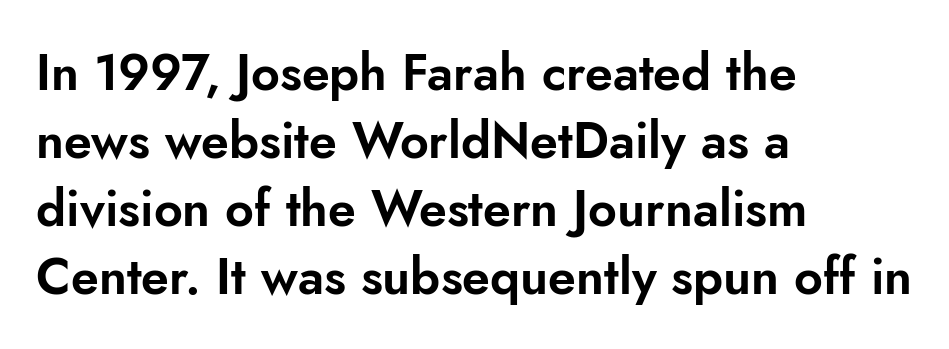
{"serif": "no", "italic": "no", "width": "normal", "stroke_contrast": "low", "x_height": "small", "monospaced": "no", "underline": "no", "align": "left", "line_spacing": "normal", "line_spacing_ratio": 1.36, "letter_spacing": "normal", "letter_spacing_em": 0.0, "glyph_px": 50}
